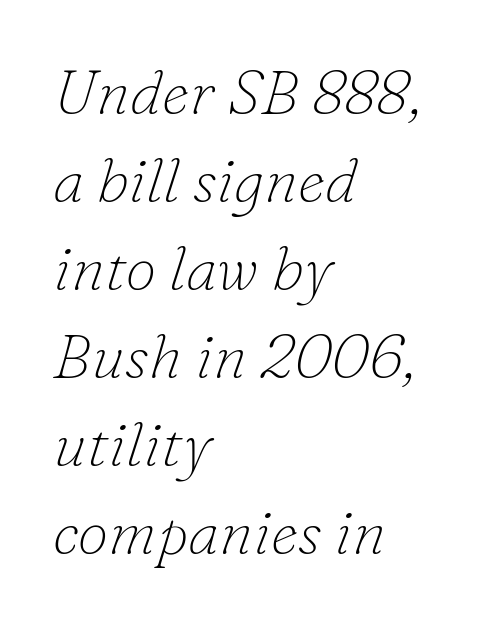
Q: Is the text bold? A: No.
Q: Is the text italic (slanted)? A: Yes, it leans right by about 16 degrees.
Q: Is the typeface a serif or a sans-serif typeface? A: Serif.
Q: Is the text underlined? A: No.
Q: How is the paragraph aligned? A: Left-aligned.
Q: Is the spacing between letters normal or unusually wide? A: Normal.
Q: Is the spacing between lines tight, normal or loose? A: Normal.
Q: Width (condensed, normal, or wide)? A: Normal.
Q: Stroke contrast? A: Low.
Q: x-height? A: Small.
Q: Monospaced? A: No.
